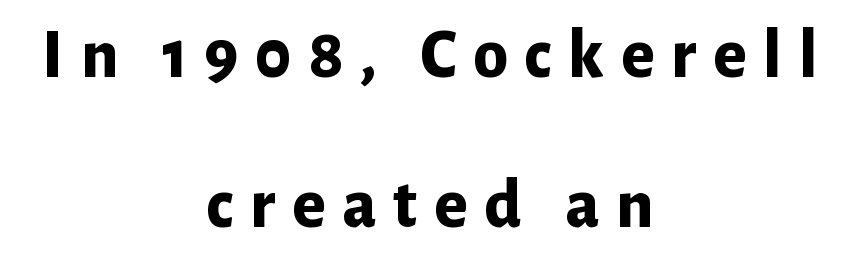
Q: Is the text bold? A: Yes.
Q: Is the text italic (slanted)? A: No, it is upright.
Q: Is the typeface a serif or a sans-serif typeface? A: Sans-serif.
Q: Is the text underlined? A: No.
Q: How is the paragraph aligned? A: Centered.
Q: Is the spacing between letters normal or unusually wide? A: Unusually wide.
Q: Is the spacing between lines tight, normal or loose? A: Loose.
Q: Width (condensed, normal, or wide)? A: Normal.
Q: Stroke contrast? A: Low.
Q: x-height? A: Medium.
Q: Monospaced? A: No.
